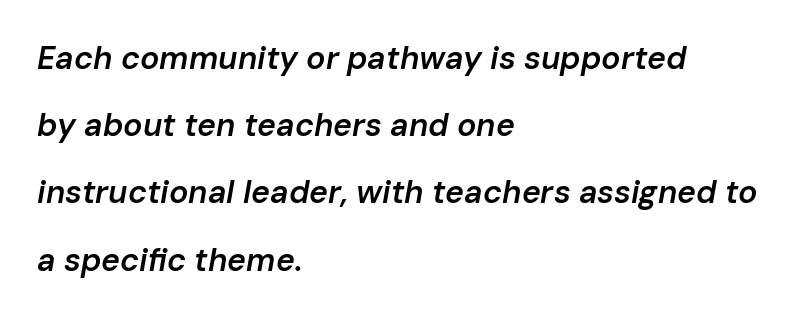
The type is set solid horizontally, with unmodified tracking. The font's italic variant was chosen for this text. If you drew a ruler down the left edge, every line would touch it. Weight check: semibold — heavier than regular, not quite bold.
